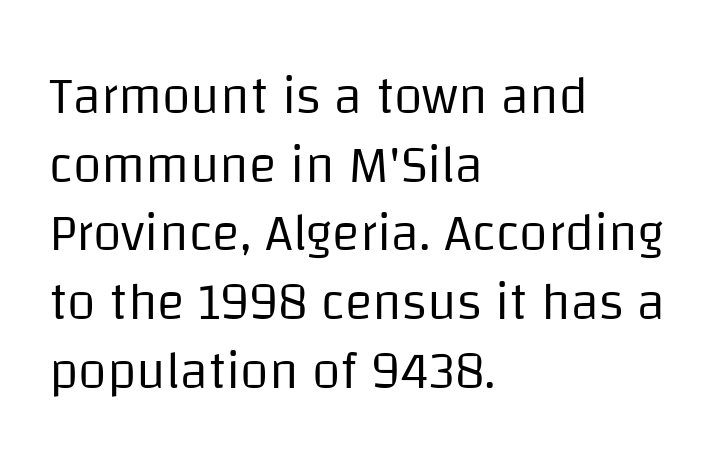
{"serif": "no", "italic": "no", "bold": "no", "weight": "regular", "width": "normal", "stroke_contrast": "low", "x_height": "large", "monospaced": "no", "underline": "no", "align": "left", "line_spacing": "normal", "line_spacing_ratio": 1.32, "letter_spacing": "normal", "letter_spacing_em": 0.0, "glyph_px": 52}
